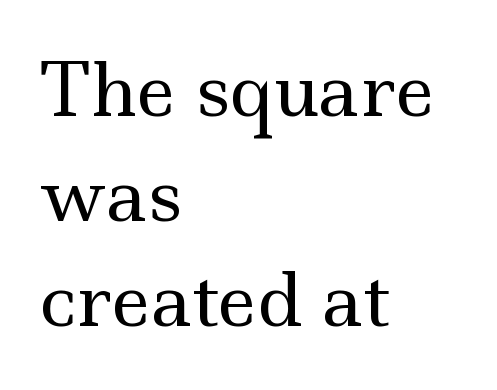
Q: Is the text bold? A: No.
Q: Is the text italic (slanted)? A: No, it is upright.
Q: Is the typeface a serif or a sans-serif typeface? A: Serif.
Q: Is the text underlined? A: No.
Q: How is the paragraph aligned? A: Left-aligned.
Q: Is the spacing between letters normal or unusually wide? A: Normal.
Q: Is the spacing between lines tight, normal or loose? A: Normal.
Q: Width (condensed, normal, or wide)? A: Wide.
Q: x-height? A: Small.
Q: Monospaced? A: No.
